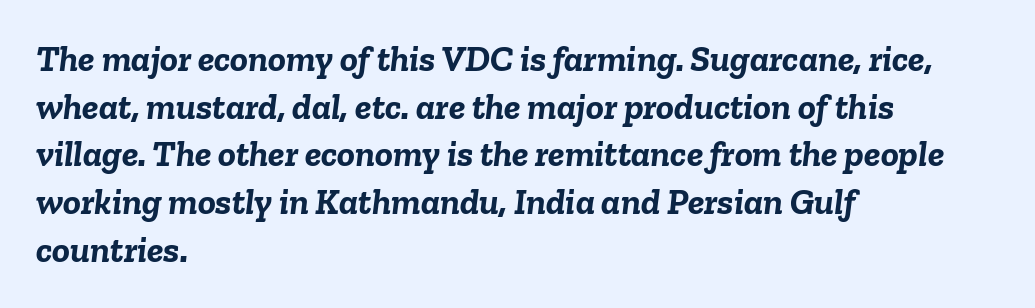
Q: Is the text bold? A: Yes.
Q: Is the text italic (slanted)? A: Yes, it leans right by about 6 degrees.
Q: Is the text underlined? A: No.
Q: How is the paragraph aligned? A: Left-aligned.
Q: Is the spacing between letters normal or unusually wide? A: Normal.
Q: Is the spacing between lines tight, normal or loose? A: Normal.
Q: Width (condensed, normal, or wide)? A: Normal.
Q: Stroke contrast? A: Low.
Q: x-height? A: Medium.
Q: Monospaced? A: No.
